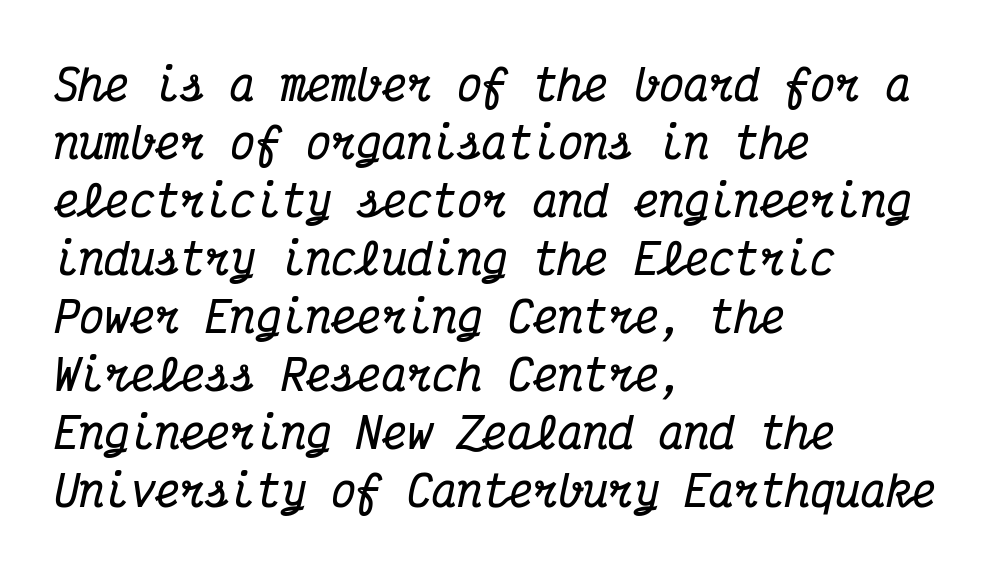
Note the uniform advance width — an 'i' takes as much space as an 'm'. No extra tracking has been applied to these lines. Is the type slanted? Yes — the strokes lean at a clear angle. If you drew a ruler down the left edge, every line would touch it. The passage shown is not underscored anywhere. Each letter's strokes conclude with small projecting serifs.
